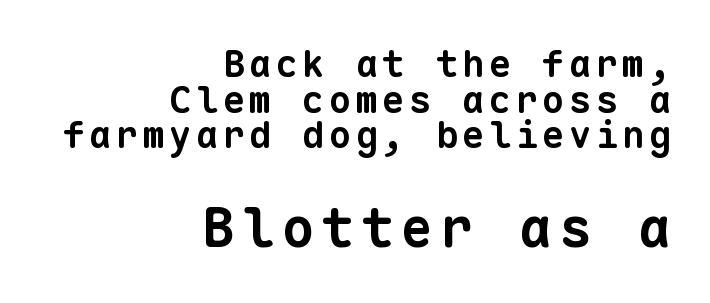
Spacing verdict: monospaced, one width for all characters. The passage shown stacks its lines with hardly any gap. The following chunk of copy outweighs the initial chunk in type size. Nope, no serifs anywhere on these letters. The foot of each line stays bare and open.
